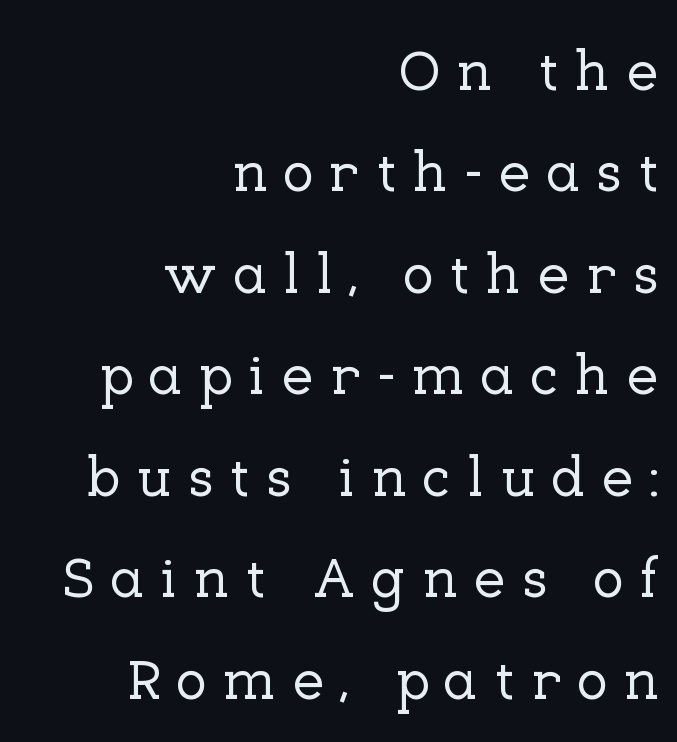
The image shows 58 px serif type, upright; set right-aligned, line spacing 1.75x, unusually wide letter spacing (+0.27 em), not underlined; low stroke contrast and a medium x-height.
